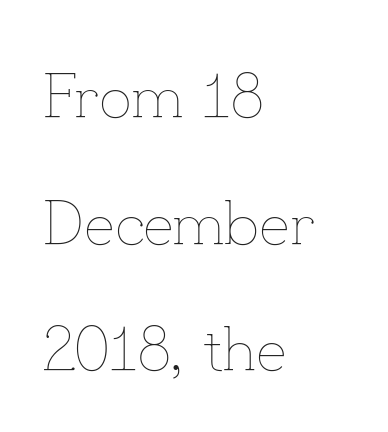
Q: Is the text bold? A: No.
Q: Is the text italic (slanted)? A: No, it is upright.
Q: Is the text underlined? A: No.
Q: How is the paragraph aligned? A: Left-aligned.
Q: Is the spacing between letters normal or unusually wide? A: Normal.
Q: Is the spacing between lines tight, normal or loose? A: Loose.
Q: Width (condensed, normal, or wide)? A: Normal.
Q: Stroke contrast? A: Low.
Q: x-height? A: Small.
Q: Monospaced? A: No.
